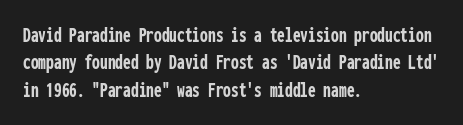
Q: Is the text bold? A: Yes.
Q: Is the text italic (slanted)? A: No, it is upright.
Q: Is the text underlined? A: No.
Q: How is the paragraph aligned? A: Left-aligned.
Q: Is the spacing between letters normal or unusually wide? A: Normal.
